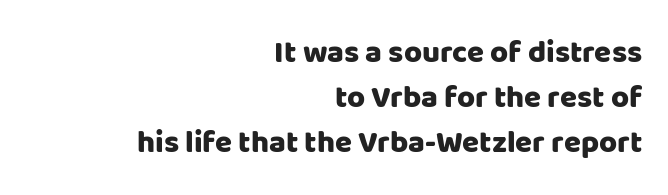
The image shows 31 px sans-serif type, upright; set right-aligned, normal line spacing (1.45x), normal letter spacing, not underlined; low stroke contrast and a large x-height.
